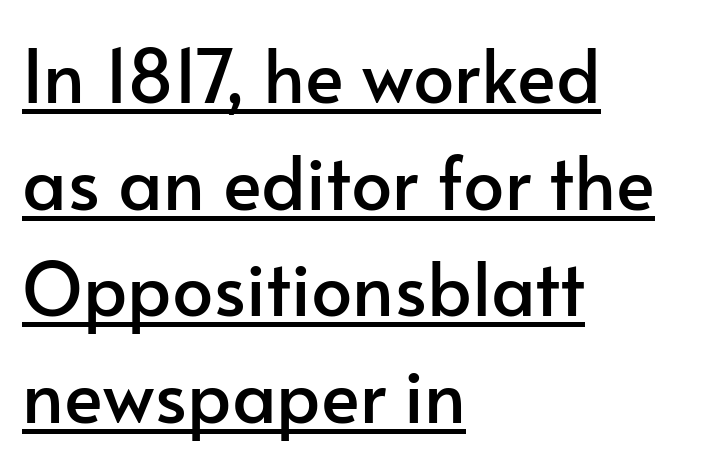
Q: Is the text italic (slanted)? A: No, it is upright.
Q: Is the typeface a serif or a sans-serif typeface? A: Sans-serif.
Q: Is the text underlined? A: Yes.
Q: How is the paragraph aligned? A: Left-aligned.
Q: Is the spacing between letters normal or unusually wide? A: Normal.
Q: Is the spacing between lines tight, normal or loose? A: Normal.
Q: Width (condensed, normal, or wide)? A: Normal.
Q: Stroke contrast? A: Low.
Q: x-height? A: Small.
Q: Monospaced? A: No.
